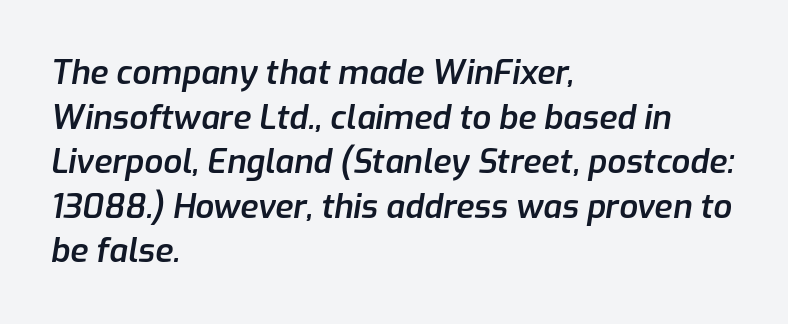
{"italic": "yes", "lean": "right", "slant_degrees": 9, "bold": "semi", "weight": "semibold", "width": "normal", "stroke_contrast": "low", "x_height": "medium", "monospaced": "no", "underline": "no", "align": "left", "line_spacing": "normal", "line_spacing_ratio": 1.35, "letter_spacing": "normal", "letter_spacing_em": 0.0, "glyph_px": 33}
